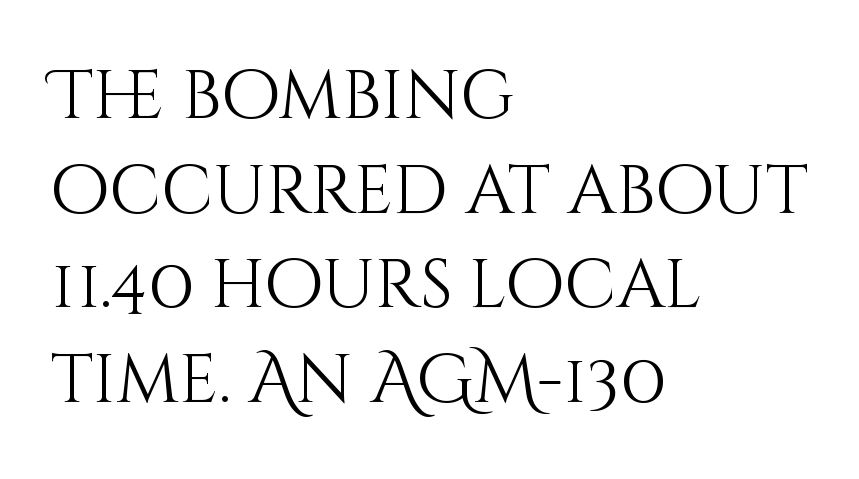
A bare baseline throughout the passage. These lines are rendered in a variable-pitch font. Heft: none added — not bold. Tall strokes in this sample are plumb rather than angled. Look at the tracking — it's just the regular setting, nothing added.
